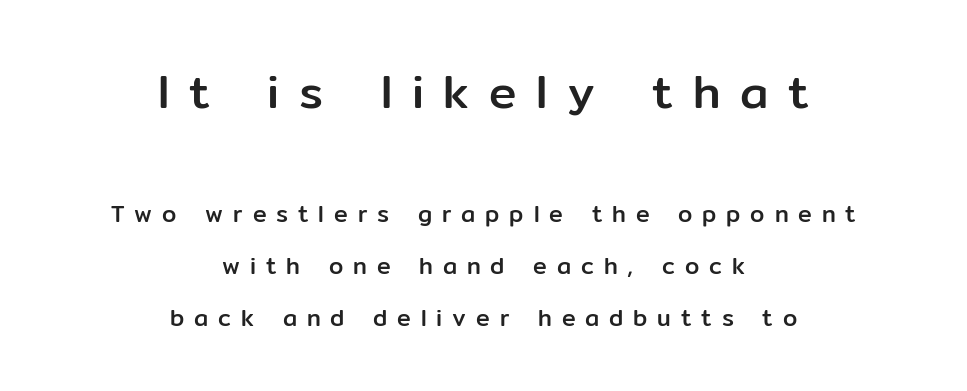
Q: Is the text italic (slanted)? A: No, it is upright.
Q: Is the typeface a serif or a sans-serif typeface? A: Sans-serif.
Q: Is the text underlined? A: No.
Q: How is the paragraph aligned? A: Centered.
Q: Is the spacing between letters normal or unusually wide? A: Unusually wide.
Q: Is the spacing between lines tight, normal or loose? A: Loose.
Q: Which block of text is set in a larger size, the first (top) or the second (bottom)? A: The first (top) one.
Q: Width (condensed, normal, or wide)? A: Normal.
Q: Stroke contrast? A: Low.
Q: x-height? A: Medium.
Q: Monospaced? A: No.
